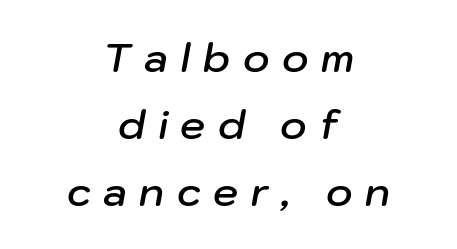
Q: Is the text bold? A: Semi-bold.
Q: Is the text italic (slanted)? A: Yes, it leans right by about 10 degrees.
Q: Is the text underlined? A: No.
Q: How is the paragraph aligned? A: Centered.
Q: Is the spacing between letters normal or unusually wide? A: Unusually wide.
Q: Is the spacing between lines tight, normal or loose? A: Normal.
Q: Width (condensed, normal, or wide)? A: Normal.
Q: Stroke contrast? A: Low.
Q: x-height? A: Medium.
Q: Monospaced? A: No.
